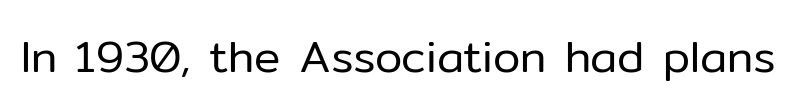
Q: Is the text bold? A: No.
Q: Is the text italic (slanted)? A: No, it is upright.
Q: Is the typeface a serif or a sans-serif typeface? A: Sans-serif.
Q: Is the text underlined? A: No.
Q: Is the spacing between letters normal or unusually wide? A: Normal.
Q: Width (condensed, normal, or wide)? A: Normal.
Q: Stroke contrast? A: Low.
Q: x-height? A: Medium.
Q: Monospaced? A: No.
